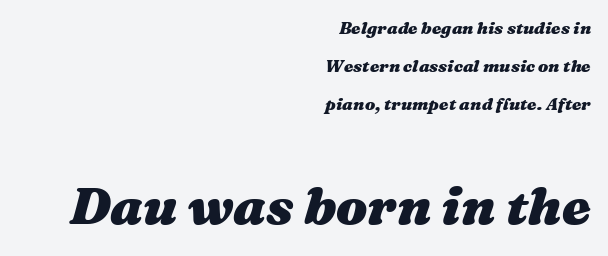
The image shows 52 px heavy, wide type, italic (leaning right); set right-aligned, loose line spacing (2.25x), normal letter spacing, not underlined; the second (bottom) block is 3.06x larger; medium stroke contrast and a medium x-height.
